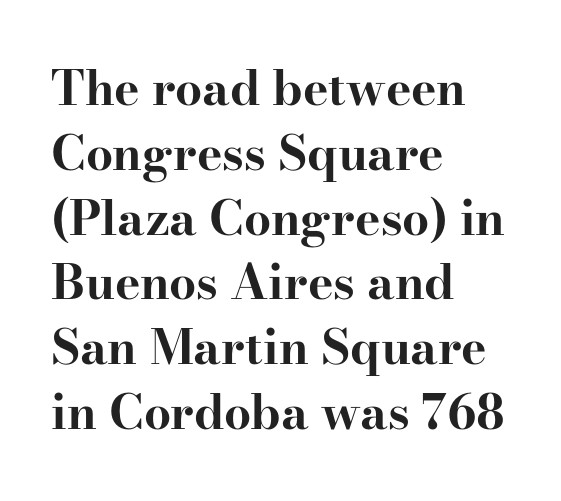
Q: Is the text bold? A: Yes.
Q: Is the text italic (slanted)? A: No, it is upright.
Q: Is the typeface a serif or a sans-serif typeface? A: Serif.
Q: Is the text underlined? A: No.
Q: How is the paragraph aligned? A: Left-aligned.
Q: Is the spacing between letters normal or unusually wide? A: Normal.
Q: Is the spacing between lines tight, normal or loose? A: Normal.
Q: Width (condensed, normal, or wide)? A: Wide.
Q: Stroke contrast? A: High.
Q: x-height? A: Small.
Q: Monospaced? A: No.
